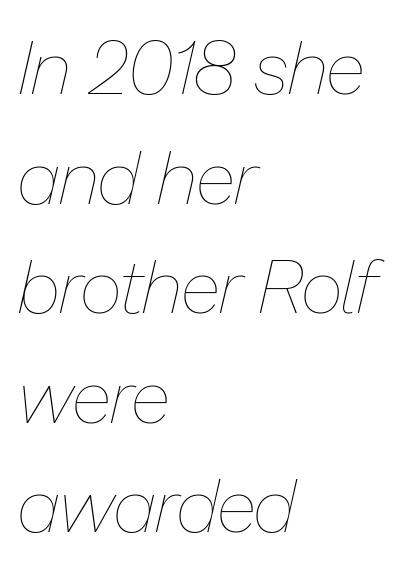
The image shows 74 px thin type, italic (leaning right); set left-aligned, normal line spacing (1.48x), normal letter spacing, not underlined; low stroke contrast and a medium x-height.
